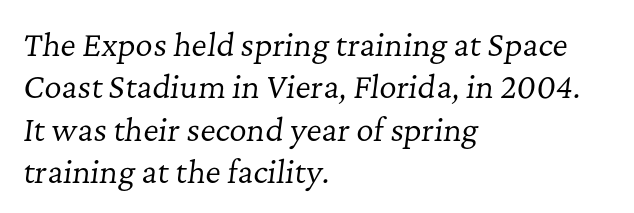
Q: Is the text bold? A: No.
Q: Is the text italic (slanted)? A: Yes, it leans right by about 7 degrees.
Q: Is the typeface a serif or a sans-serif typeface? A: Serif.
Q: Is the text underlined? A: No.
Q: How is the paragraph aligned? A: Left-aligned.
Q: Is the spacing between letters normal or unusually wide? A: Normal.
Q: Is the spacing between lines tight, normal or loose? A: Normal.
Q: Width (condensed, normal, or wide)? A: Normal.
Q: Stroke contrast? A: Low.
Q: x-height? A: Medium.
Q: Monospaced? A: No.
